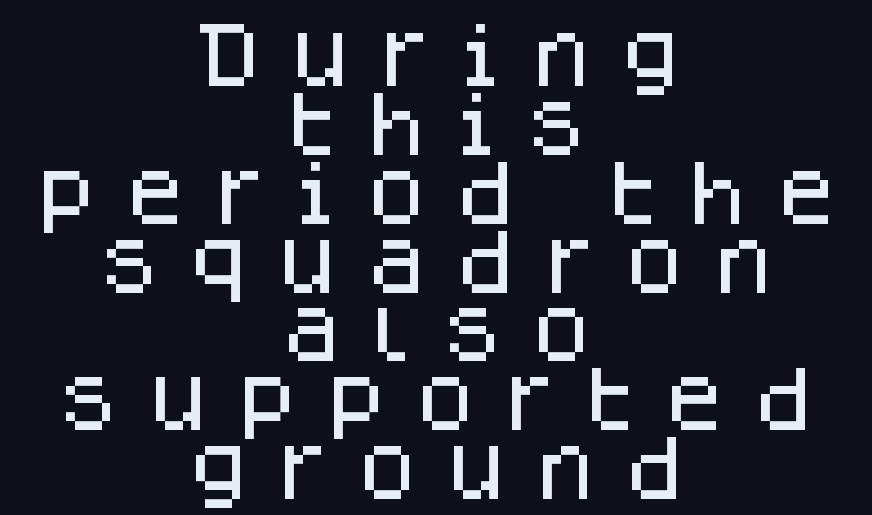
Students, note that the glyphs here are deliberately spaced far apart. Posture: straight, roman, zero tilt. The face used here is proportionally spaced, like ordinary book or web type. Observe the absence of serifs on each vertical stroke in this sample.
